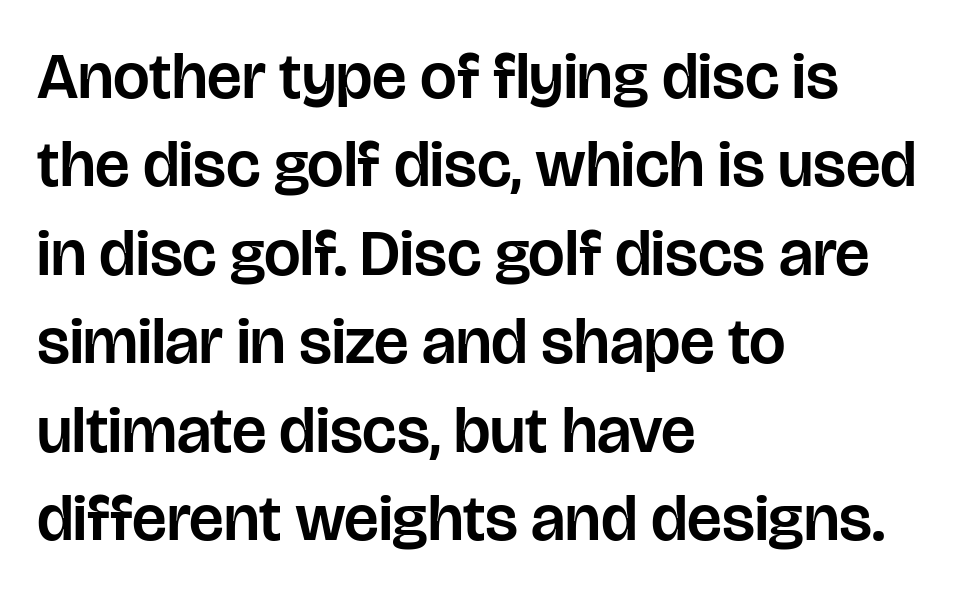
You can tell it's not italic because the verticals are truly vertical. Grotesque or geometric, the face here clearly has no serifs. In terms of letterspacing, this is plain default setting. One-word summary of the alignment: left. How would I describe the line gaps? Plain and ordinary.
